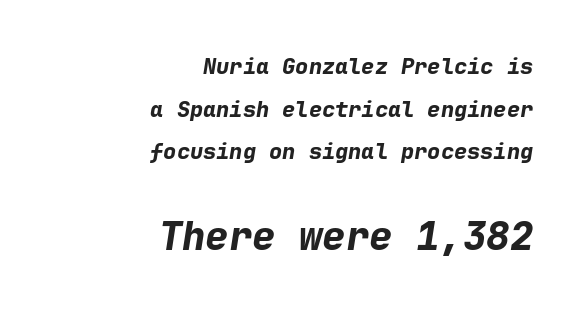
Q: Is the text bold? A: Yes.
Q: Is the text italic (slanted)? A: Yes, it leans right by about 9 degrees.
Q: Is the text underlined? A: No.
Q: How is the paragraph aligned? A: Right-aligned.
Q: Is the spacing between letters normal or unusually wide? A: Normal.
Q: Is the spacing between lines tight, normal or loose? A: Loose.
Q: Which block of text is set in a larger size, the first (top) or the second (bottom)? A: The second (bottom) one.
Q: Width (condensed, normal, or wide)? A: Normal.
Q: Stroke contrast? A: Low.
Q: x-height? A: Medium.
Q: Monospaced? A: Yes.
